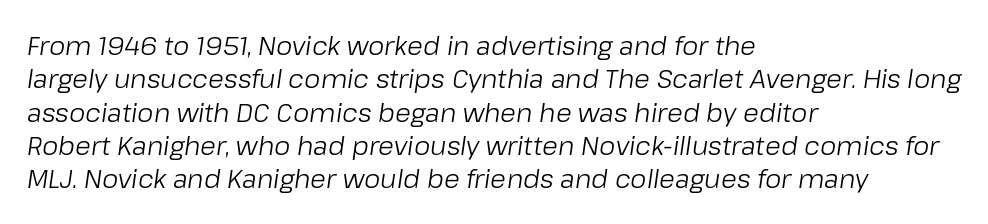
{"italic": "yes", "lean": "right", "slant_degrees": 8, "bold": "no", "underline": "no", "align": "left", "line_spacing": "normal", "line_spacing_ratio": 1.28, "letter_spacing": "normal", "letter_spacing_em": 0.0, "glyph_px": 26}
